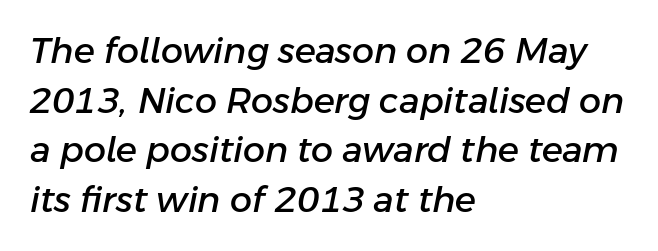
The image shows 35 px text type, italic (leaning right); set left-aligned, normal line spacing (1.42x), normal letter spacing, not underlined; low stroke contrast and a medium x-height.
